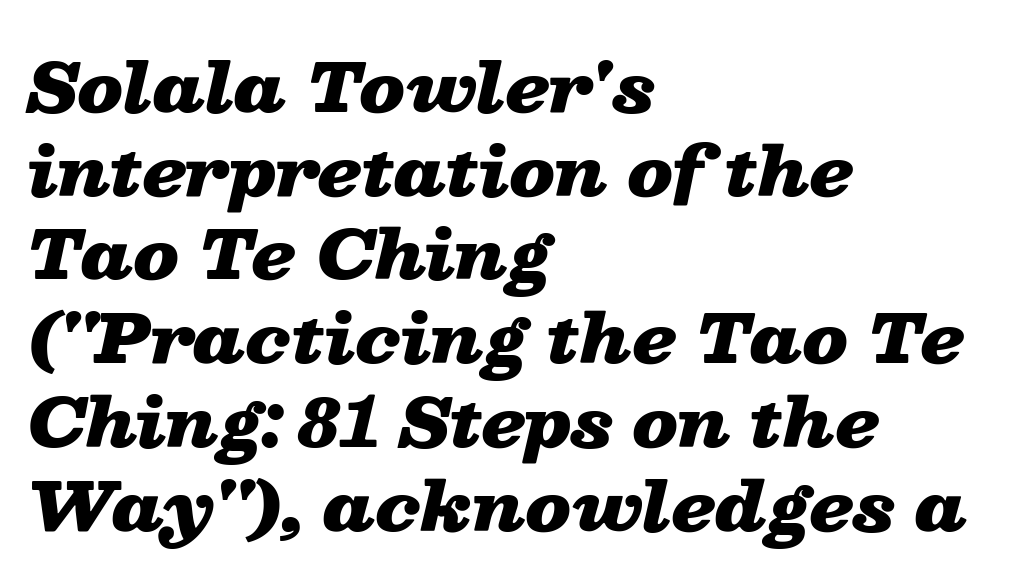
{"italic": "yes", "lean": "right", "slant_degrees": 13, "bold": "yes", "weight": "heavy", "width": "wide", "stroke_contrast": "low", "x_height": "medium", "monospaced": "no", "underline": "no", "align": "left", "line_spacing": "normal", "line_spacing_ratio": 1.25, "letter_spacing": "normal", "letter_spacing_em": 0.0, "glyph_px": 67}
